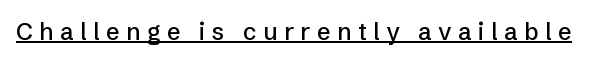
{"italic": "no", "underline": "yes", "letter_spacing": "wide", "letter_spacing_em": 0.27, "glyph_px": 24}
